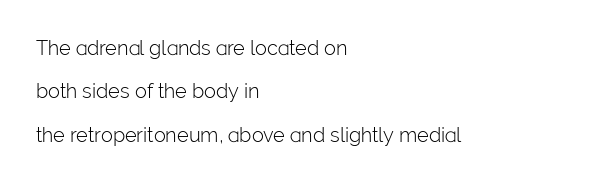
{"italic": "no", "bold": "no", "underline": "no", "align": "left", "line_spacing": "loose", "line_spacing_ratio": 2.17, "letter_spacing": "normal", "letter_spacing_em": 0.0, "glyph_px": 20}
